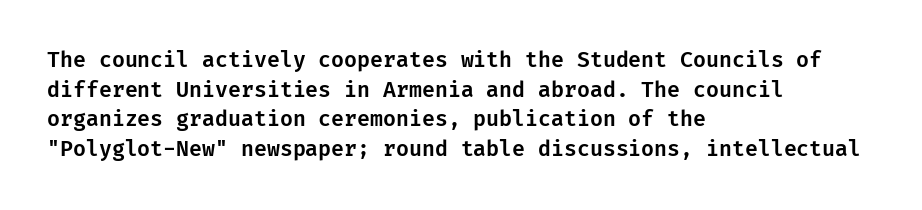
{"italic": "no", "underline": "no", "align": "left", "line_spacing": "normal", "line_spacing_ratio": 1.41, "letter_spacing": "normal", "letter_spacing_em": 0.0, "glyph_px": 21}
